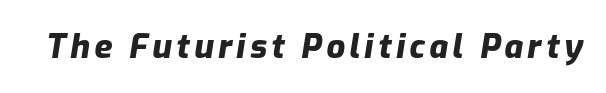
{"italic": "yes", "lean": "right", "slant_degrees": 9, "bold": "yes", "weight": "heavy", "width": "normal", "stroke_contrast": "low", "x_height": "medium", "monospaced": "no", "underline": "no", "glyph_px": 33}
